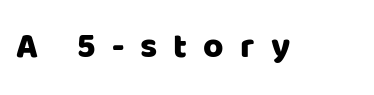
Style check: upright. A sans-serif font was chosen for this passage. A bare baseline throughout the passage. The face used here is rendered with a markedly widened letterfit. Each letter keeps its own natural width here, so spacing adapts to shape.
